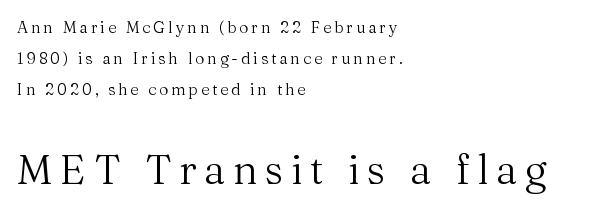
The image shows 41 px regular-weight serif type, upright; set left-aligned, loose line spacing (1.95x), not underlined; the second (bottom) block is 2.56x larger; medium stroke contrast and a medium x-height.
